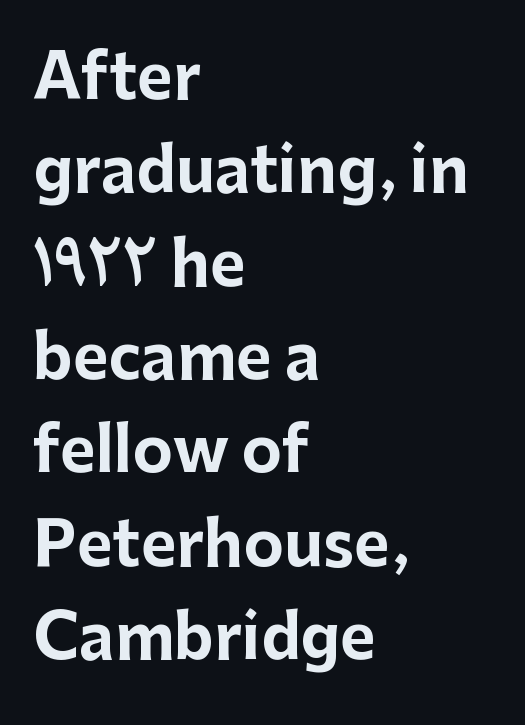
The image shows 61 px bold sans-serif type, upright; set left-aligned, normal line spacing (1.53x), normal letter spacing, not underlined; low stroke contrast and a medium x-height.
